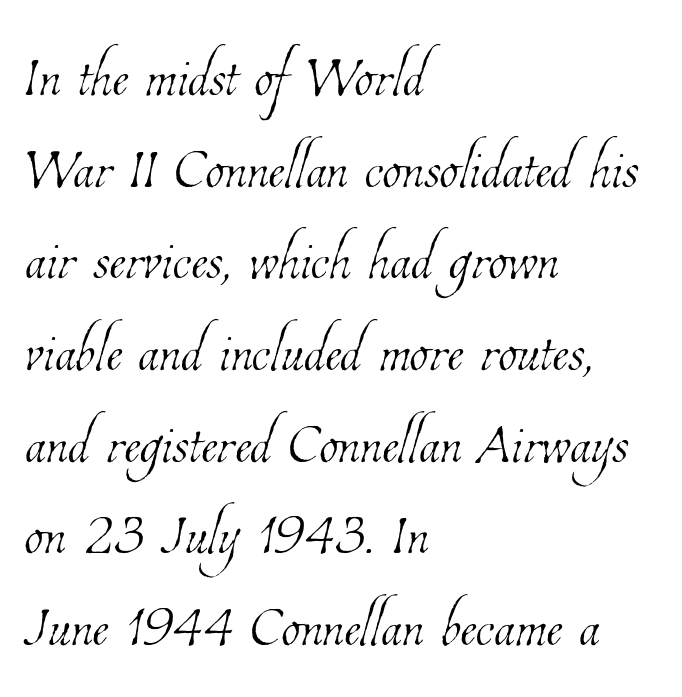
The image shows 77 px thin, condensed type; set left-aligned, line spacing 1.19x, normal letter spacing, not underlined; low stroke contrast and a medium x-height.
